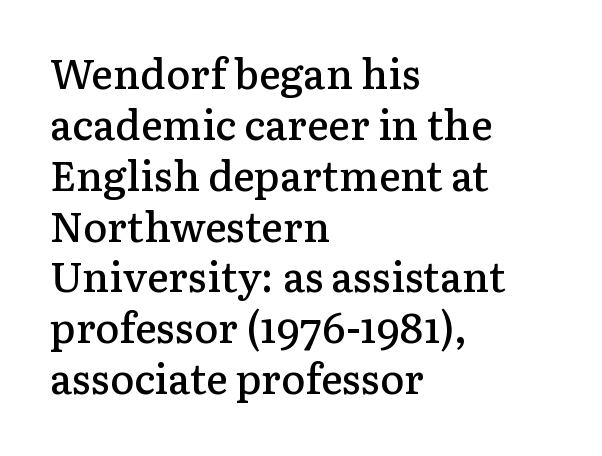
The image shows 41 px semibold serif type, upright; set left-aligned, line spacing 1.24x, normal letter spacing, not underlined; low stroke contrast and a medium x-height.
